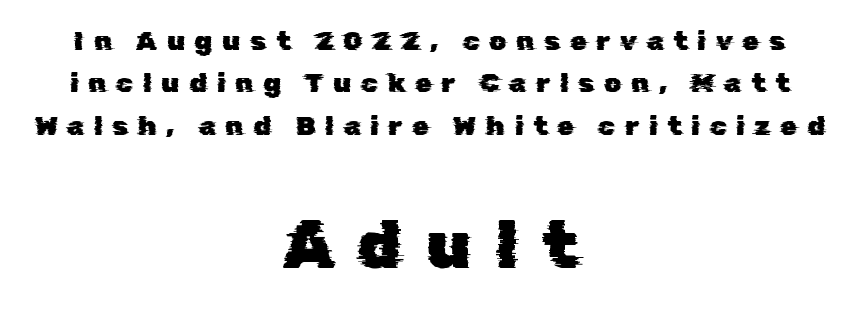
The letters advance in unequal steps, a hallmark of proportional type. Is the block centered? Yes — each line is placed symmetrically about the middle. Underlining? Definitely not there. The rows are spaced the way most documents space them. In terms of letterform style, serifs are entirely absent. These two chunks differ in scale, with the bottom chunk taking the larger measure.
